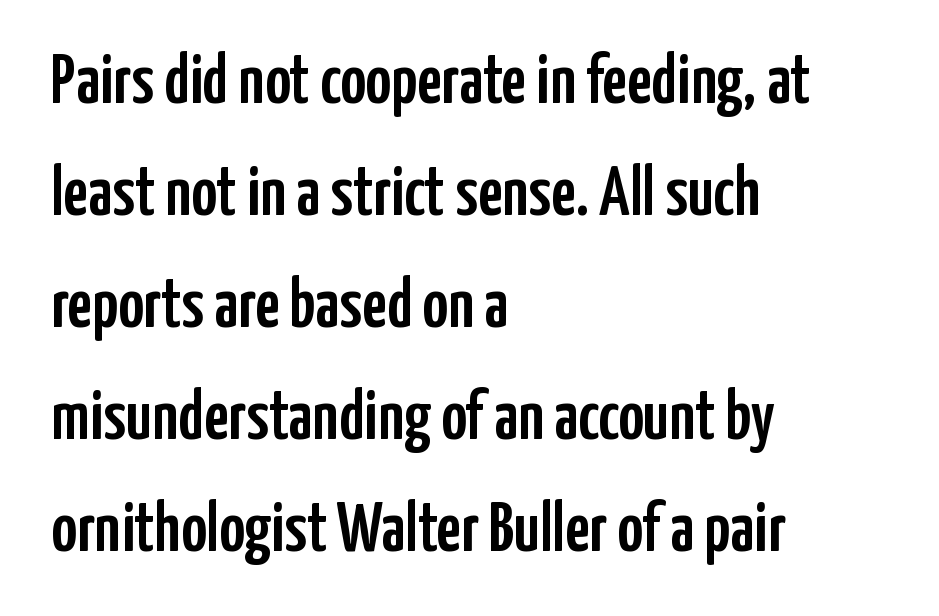
The image shows 70 px condensed sans-serif type, upright; set left-aligned, normal line spacing (1.6x), normal letter spacing, not underlined; low stroke contrast and a medium x-height.
